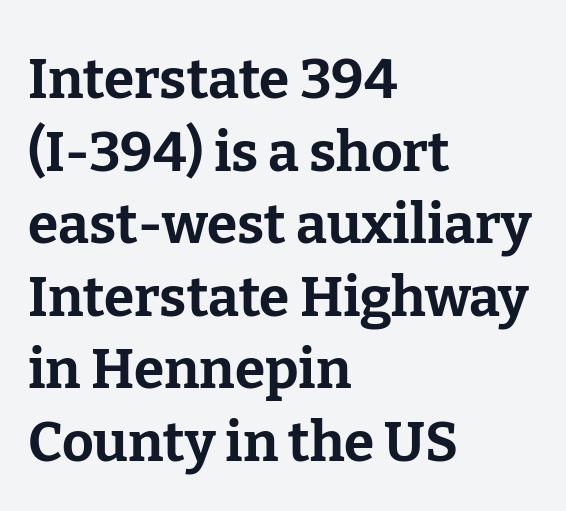
Q: Is the text bold? A: Yes.
Q: Is the text italic (slanted)? A: No, it is upright.
Q: Is the typeface a serif or a sans-serif typeface? A: Serif.
Q: Is the text underlined? A: No.
Q: How is the paragraph aligned? A: Left-aligned.
Q: Is the spacing between letters normal or unusually wide? A: Normal.
Q: Is the spacing between lines tight, normal or loose? A: Normal.
Q: Width (condensed, normal, or wide)? A: Normal.
Q: Stroke contrast? A: Low.
Q: x-height? A: Medium.
Q: Monospaced? A: No.
